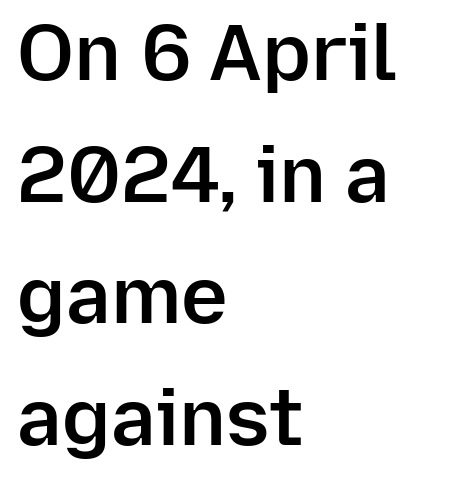
Q: Is the text bold? A: Semi-bold.
Q: Is the text italic (slanted)? A: No, it is upright.
Q: Is the typeface a serif or a sans-serif typeface? A: Sans-serif.
Q: Is the text underlined? A: No.
Q: How is the paragraph aligned? A: Left-aligned.
Q: Is the spacing between letters normal or unusually wide? A: Normal.
Q: Is the spacing between lines tight, normal or loose? A: Normal.
Q: Width (condensed, normal, or wide)? A: Normal.
Q: Stroke contrast? A: Low.
Q: x-height? A: Medium.
Q: Monospaced? A: No.
